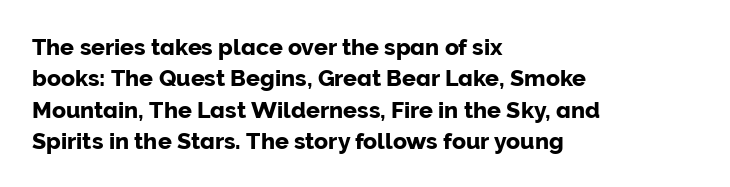
The passage shown is not underscored anywhere. The line texture is even and compact thanks to regular tracking. Nope, not italic — everything's standing straight. Each line starts at the same left margin while the right side varies. Notice how descenders clear the ascenders below comfortably — that's standard leading.
